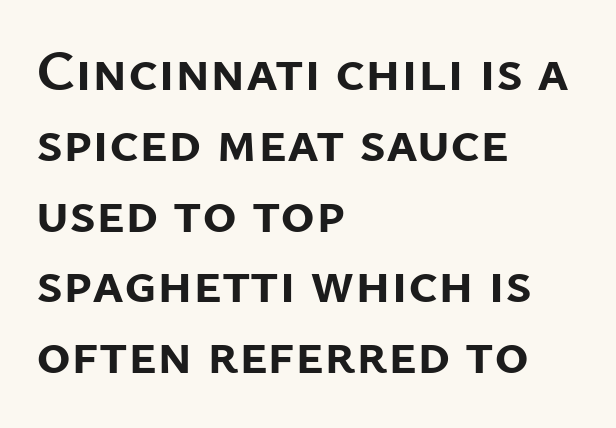
{"serif": "no", "italic": "no", "bold": "yes", "weight": "semibold", "width": "normal", "stroke_contrast": "low", "x_height": "medium", "monospaced": "no", "underline": "no", "align": "left", "line_spacing_ratio": 1.2, "letter_spacing": "normal", "letter_spacing_em": 0.0, "glyph_px": 59}
